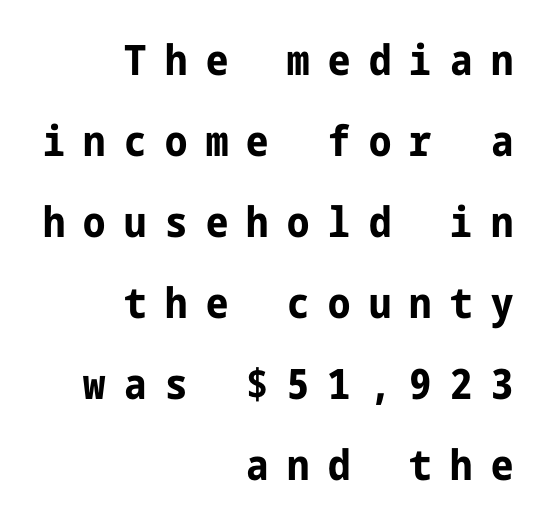
Q: Is the text bold? A: Yes.
Q: Is the text italic (slanted)? A: No, it is upright.
Q: Is the typeface a serif or a sans-serif typeface? A: Sans-serif.
Q: Is the text underlined? A: No.
Q: How is the paragraph aligned? A: Right-aligned.
Q: Is the spacing between letters normal or unusually wide? A: Unusually wide.
Q: Is the spacing between lines tight, normal or loose? A: Loose.
Q: Width (condensed, normal, or wide)? A: Condensed.
Q: Stroke contrast? A: Low.
Q: x-height? A: Medium.
